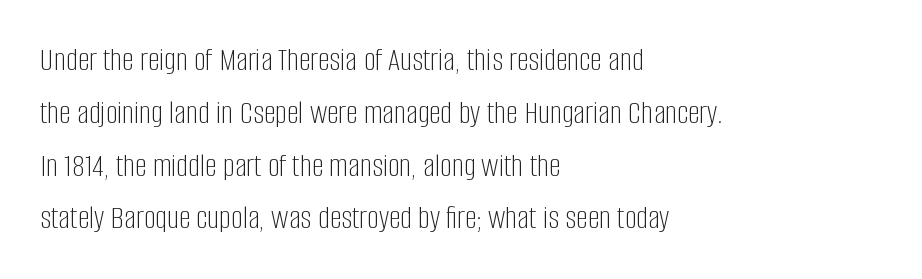
Q: Is the text bold? A: No.
Q: Is the text italic (slanted)? A: No, it is upright.
Q: Is the typeface a serif or a sans-serif typeface? A: Sans-serif.
Q: Is the text underlined? A: No.
Q: How is the paragraph aligned? A: Left-aligned.
Q: Is the spacing between letters normal or unusually wide? A: Normal.
Q: Is the spacing between lines tight, normal or loose? A: Normal.
Q: Width (condensed, normal, or wide)? A: Condensed.
Q: Stroke contrast? A: Low.
Q: x-height? A: Large.
Q: Monospaced? A: No.
